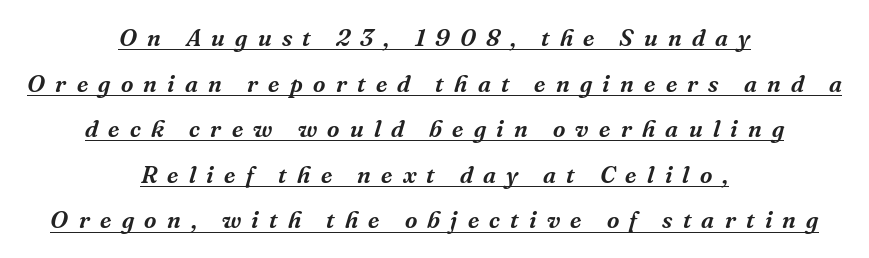
The image shows 24 px text type, italic (leaning right); set centered, loose line spacing (1.9x), unusually wide letter spacing (+0.43 em), underlined.
